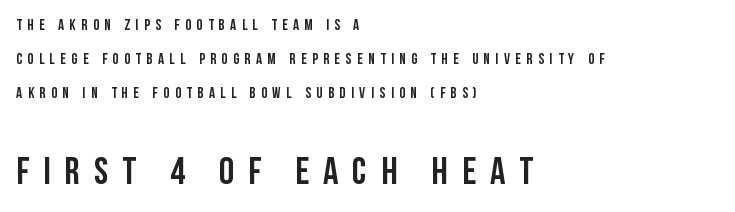
Q: Is the text italic (slanted)? A: No, it is upright.
Q: Is the typeface a serif or a sans-serif typeface? A: Sans-serif.
Q: Is the text underlined? A: No.
Q: How is the paragraph aligned? A: Left-aligned.
Q: Is the spacing between letters normal or unusually wide? A: Unusually wide.
Q: Is the spacing between lines tight, normal or loose? A: Loose.
Q: Which block of text is set in a larger size, the first (top) or the second (bottom)? A: The second (bottom) one.
Q: Width (condensed, normal, or wide)? A: Condensed.
Q: Stroke contrast? A: Low.
Q: x-height? A: Large.
Q: Monospaced? A: No.
